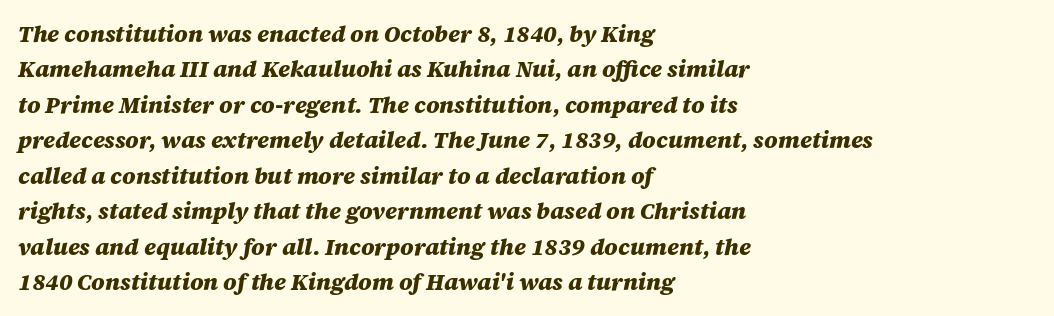
{"italic": "yes", "lean": "right", "slant_degrees": 12, "bold": "yes", "underline": "no", "align": "left", "line_spacing": "normal", "line_spacing_ratio": 1.54, "letter_spacing": "normal", "letter_spacing_em": 0.0, "glyph_px": 23}
